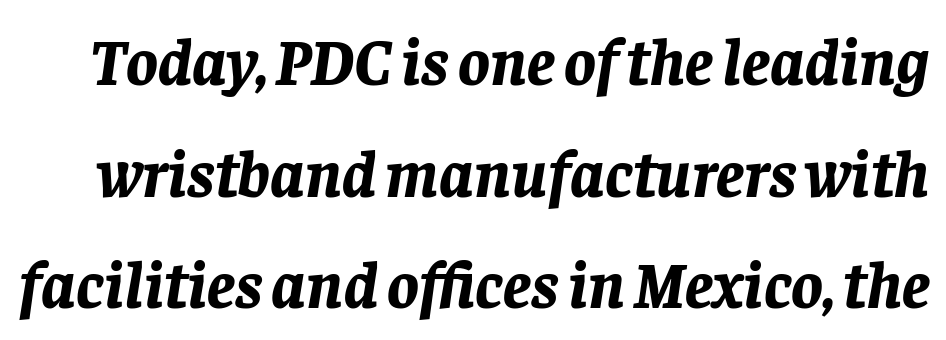
The image shows 66 px bold type, italic (leaning right); set normal line spacing (1.69x), normal letter spacing, not underlined; low stroke contrast and a large x-height.
